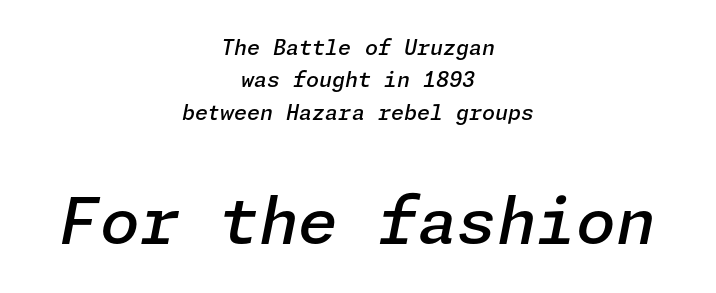
Stems and bowls a touch heavier than normal — semibold. Interline gaps are of average width in this sample. Line starts and ends both wander, symmetrically. Check under the words: just untouched page. When letters slant like this, we call the style italic. Short note: letters normally spaced.
